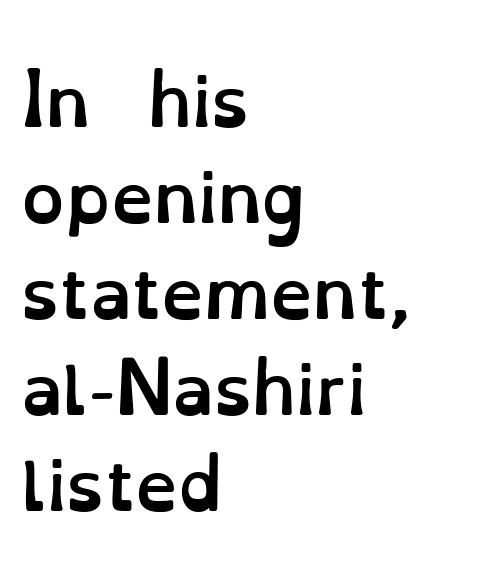
The image shows 68 px semibold type, upright; set left-aligned, normal line spacing (1.41x), normal letter spacing, not underlined; low stroke contrast and a small x-height.
